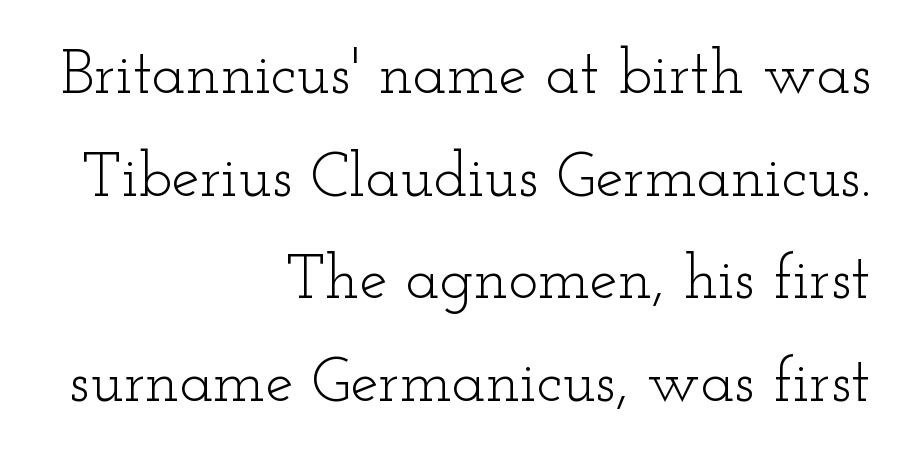
{"serif": "yes", "italic": "no", "bold": "no", "weight": "light", "width": "wide", "stroke_contrast": "low", "x_height": "small", "monospaced": "no", "underline": "no", "align": "right", "line_spacing": "normal", "line_spacing_ratio": 1.63, "letter_spacing": "normal", "letter_spacing_em": 0.0, "glyph_px": 63}
